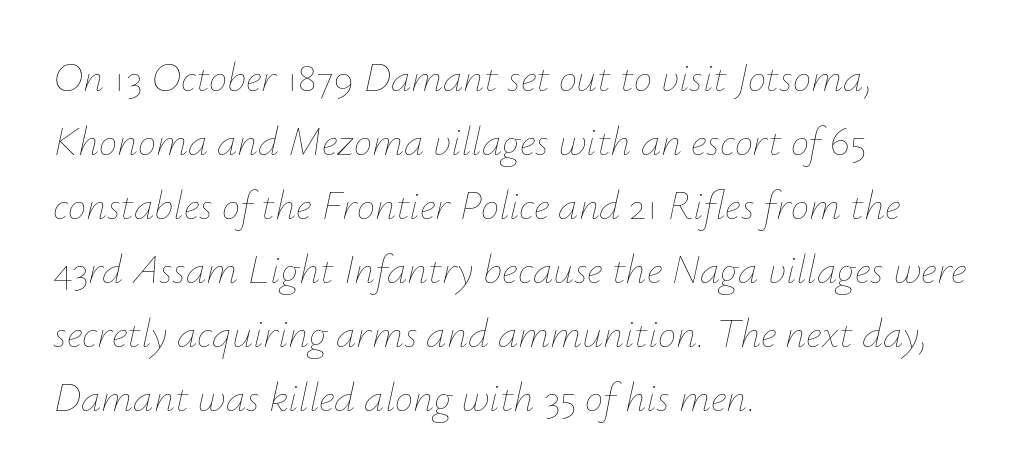
Q: Is the text bold? A: No.
Q: Is the text italic (slanted)? A: Yes, it leans right by about 12 degrees.
Q: Is the text underlined? A: No.
Q: How is the paragraph aligned? A: Left-aligned.
Q: Is the spacing between letters normal or unusually wide? A: Normal.
Q: Is the spacing between lines tight, normal or loose? A: Normal.
Q: Width (condensed, normal, or wide)? A: Normal.
Q: Stroke contrast? A: Low.
Q: x-height? A: Small.
Q: Monospaced? A: No.
